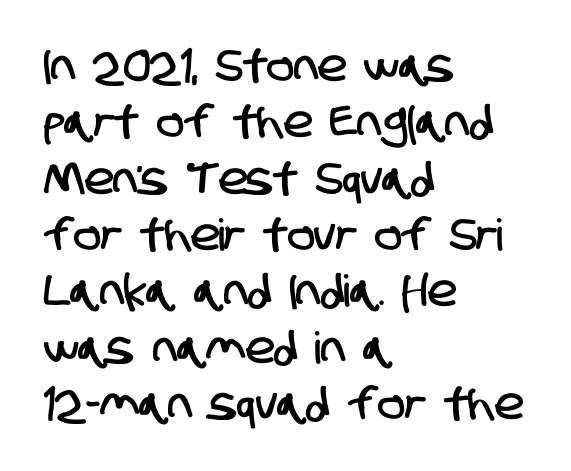
{"serif": "no", "width": "condensed", "stroke_contrast": "low", "x_height": "large", "monospaced": "no", "underline": "no", "align": "left", "line_spacing": "normal", "line_spacing_ratio": 1.28, "letter_spacing": "normal", "letter_spacing_em": 0.0, "glyph_px": 44}
